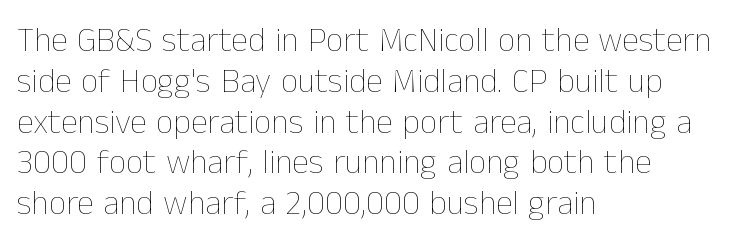
Q: Is the text bold? A: No.
Q: Is the text italic (slanted)? A: No, it is upright.
Q: Is the text underlined? A: No.
Q: How is the paragraph aligned? A: Left-aligned.
Q: Is the spacing between letters normal or unusually wide? A: Normal.
Q: Width (condensed, normal, or wide)? A: Normal.
Q: Stroke contrast? A: Low.
Q: x-height? A: Medium.
Q: Monospaced? A: No.
